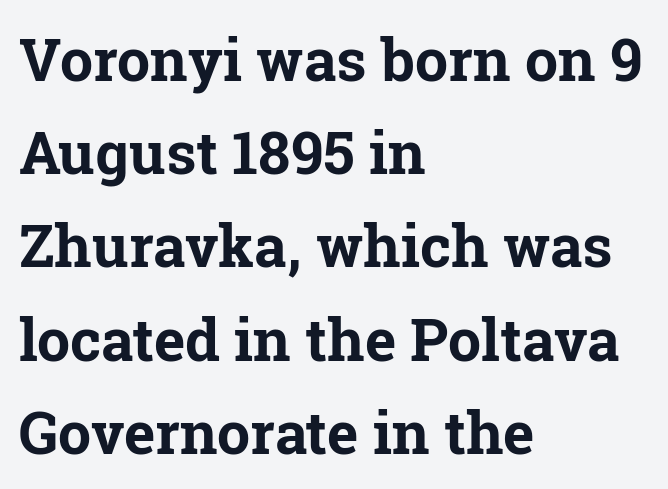
Observe the serifs anchoring each vertical stroke in this sample. Characters remain perfectly vertical along every line. If you drew a ruler down the left edge, every line would touch it. In terms of leading, this rendering sits right in the middle.
